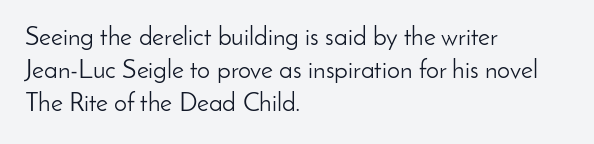
When letters stand straight like this, we call the style roman or upright. These lines sit exactly where default settings would place them. Students, note that the glyphs here touch the page at normal intervals. The passage shown is not bold in any degree. In CSS terms this would be text-align: left. Underlining? Definitely not there.
